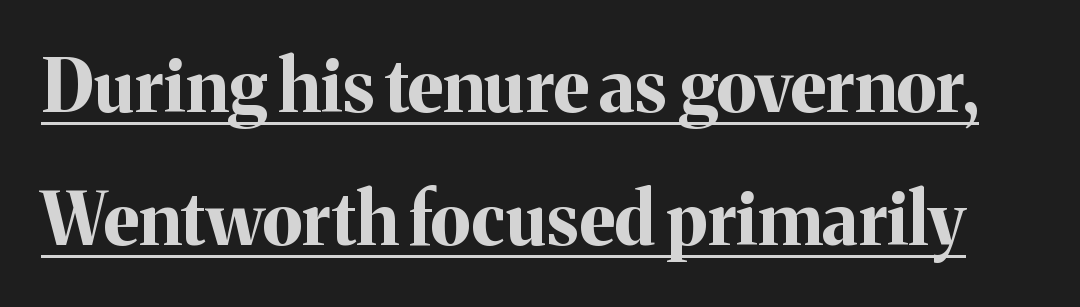
{"serif": "yes", "italic": "no", "bold": "yes", "weight": "bold", "width": "normal", "stroke_contrast": "medium", "x_height": "medium", "monospaced": "no", "underline": "yes", "line_spacing_ratio": 1.85, "letter_spacing": "normal", "letter_spacing_em": 0.0, "glyph_px": 72}
